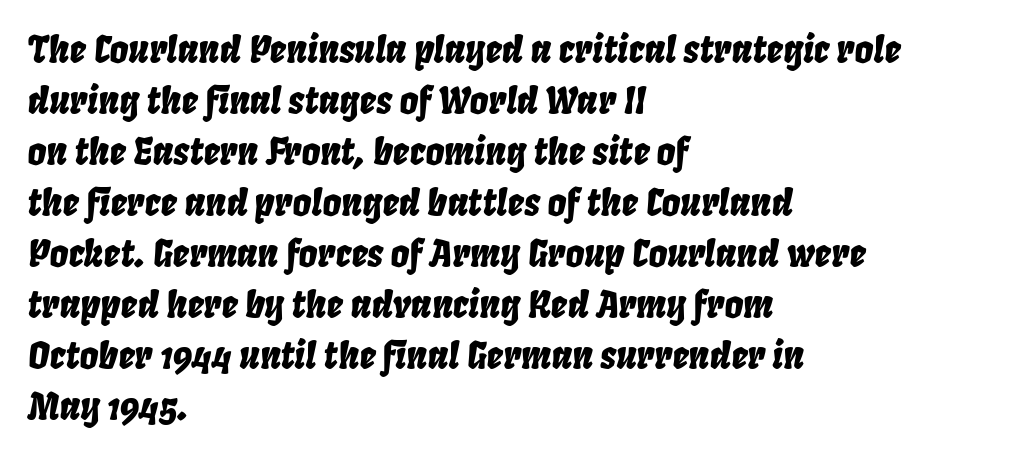
Q: Is the text italic (slanted)? A: Yes, it leans right by about 8 degrees.
Q: Is the text underlined? A: No.
Q: How is the paragraph aligned? A: Left-aligned.
Q: Is the spacing between letters normal or unusually wide? A: Normal.
Q: Is the spacing between lines tight, normal or loose? A: Normal.
Q: Width (condensed, normal, or wide)? A: Condensed.
Q: Stroke contrast? A: Low.
Q: x-height? A: Large.
Q: Monospaced? A: No.
